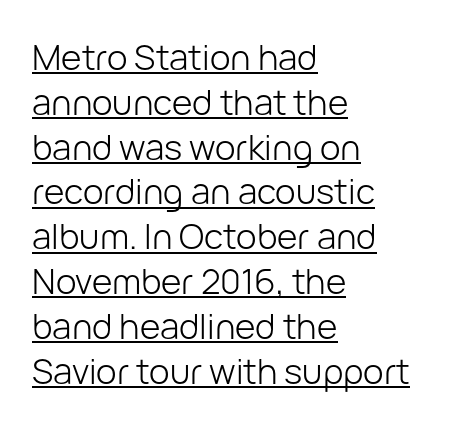
Q: Is the text bold? A: No.
Q: Is the text italic (slanted)? A: No, it is upright.
Q: Is the typeface a serif or a sans-serif typeface? A: Sans-serif.
Q: Is the text underlined? A: Yes.
Q: How is the paragraph aligned? A: Left-aligned.
Q: Is the spacing between letters normal or unusually wide? A: Normal.
Q: Is the spacing between lines tight, normal or loose? A: Normal.
Q: Width (condensed, normal, or wide)? A: Normal.
Q: Stroke contrast? A: Low.
Q: x-height? A: Medium.
Q: Monospaced? A: No.
